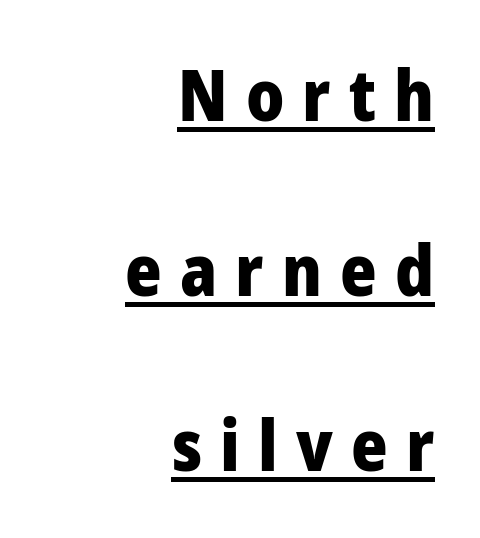
The image shows 70 px heavy sans-serif type, upright; set right-aligned, loose line spacing (2.5x), unusually wide letter spacing (+0.26 em), underlined; low stroke contrast and a medium x-height.
